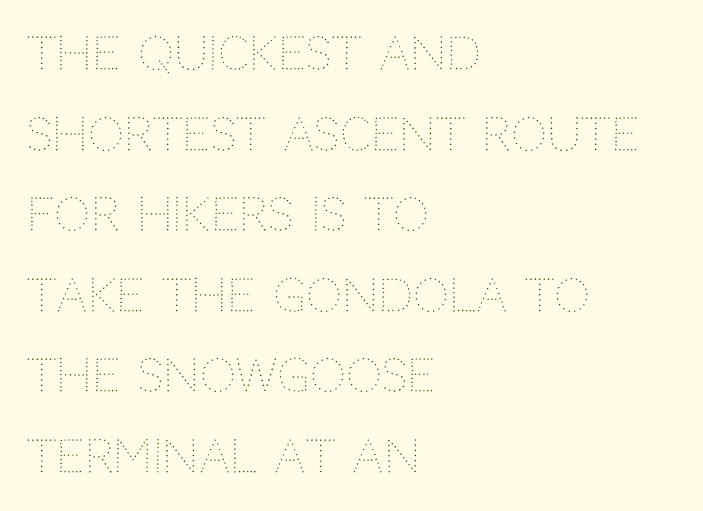
{"italic": "no", "bold": "no", "weight": "thin", "width": "normal", "stroke_contrast": "medium", "x_height": "large", "monospaced": "no", "underline": "no", "align": "left", "line_spacing_ratio": 1.79, "letter_spacing": "normal", "letter_spacing_em": 0.0, "glyph_px": 45}
